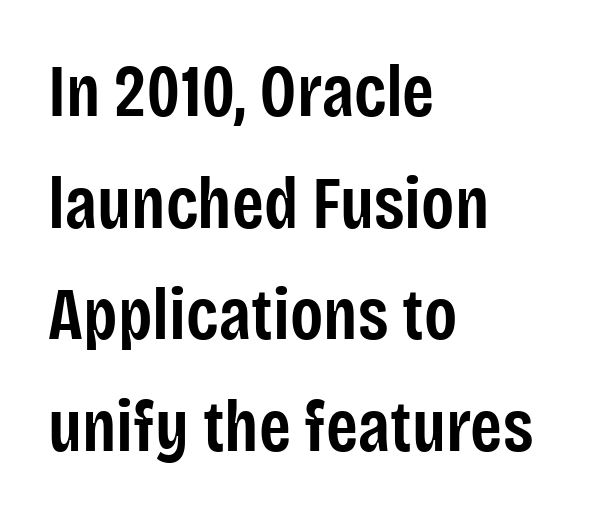
The image shows 73 px semibold, condensed sans-serif type, upright; set left-aligned, normal line spacing (1.53x), normal letter spacing, not underlined; low stroke contrast and a large x-height.
